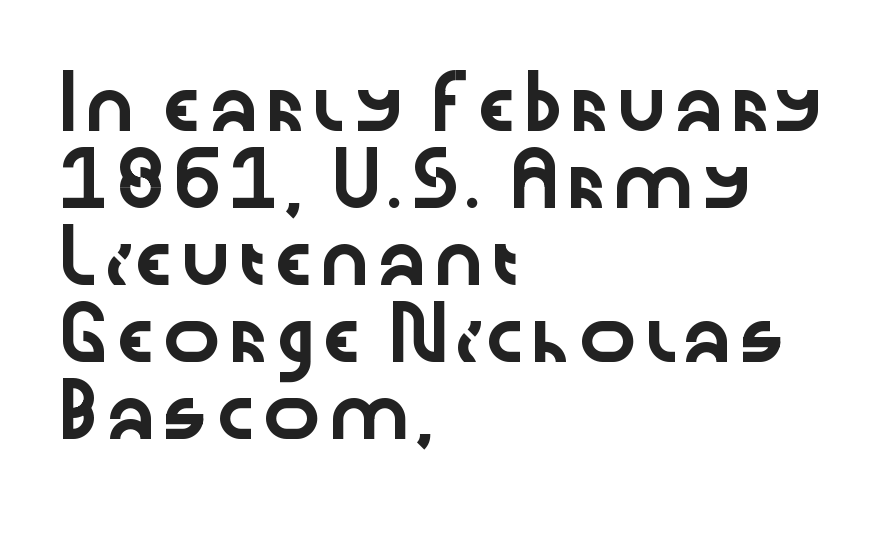
The image shows 49 px wide sans-serif type, upright; set left-aligned, normal line spacing (1.57x), normal letter spacing, not underlined; low stroke contrast and a medium x-height.
